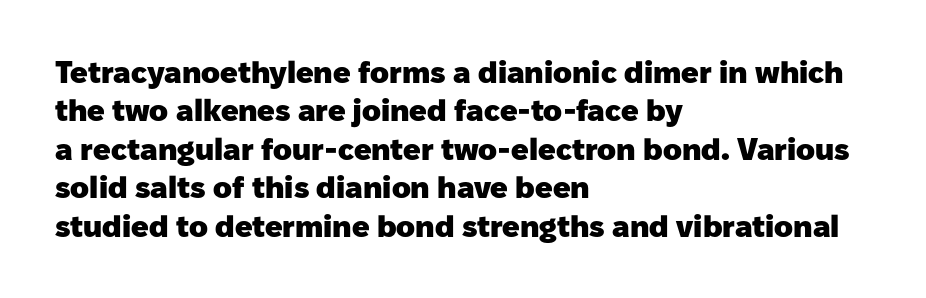
Q: Is the text bold? A: Yes.
Q: Is the text italic (slanted)? A: No, it is upright.
Q: Is the typeface a serif or a sans-serif typeface? A: Sans-serif.
Q: Is the text underlined? A: No.
Q: How is the paragraph aligned? A: Left-aligned.
Q: Is the spacing between letters normal or unusually wide? A: Normal.
Q: Width (condensed, normal, or wide)? A: Normal.
Q: Stroke contrast? A: Low.
Q: x-height? A: Medium.
Q: Monospaced? A: No.
